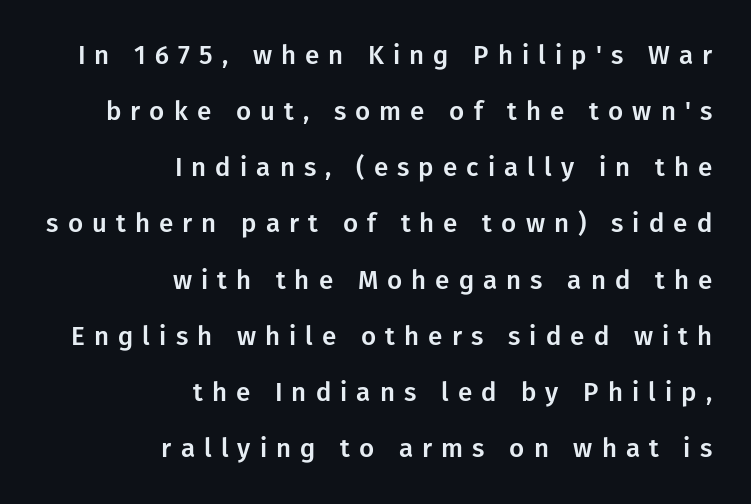
Q: Is the text italic (slanted)? A: No, it is upright.
Q: Is the text underlined? A: No.
Q: How is the paragraph aligned? A: Right-aligned.
Q: Is the spacing between letters normal or unusually wide? A: Unusually wide.
Q: Is the spacing between lines tight, normal or loose? A: Loose.
